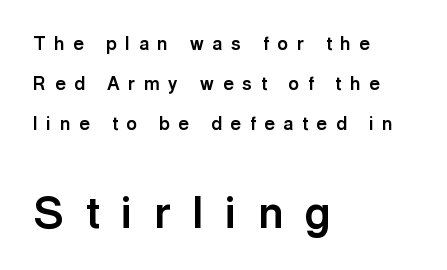
The lower block of text is set noticeably larger than the block above it. Line spacing here is loose. Character widths vary here, with narrow letters taking less room than wide ones. The words here are not underlined. The type family on display is of the sans-serif kind. The strokes are fattened all the way to bold.
